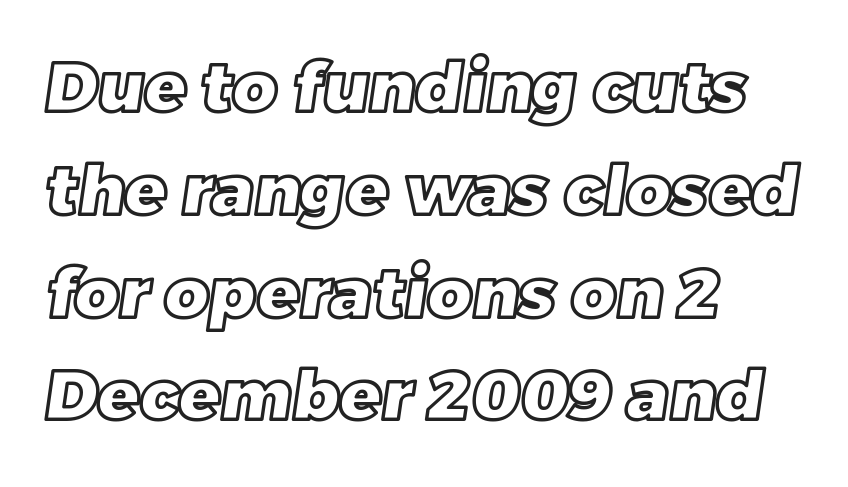
A normal amount of white space separates one row of letters from the next. Nobody touched the tracking dial on this one. Is this a fixed-width face? No — the glyphs have proportional, varying widths. The zone under the glyphs is completely vacant. The ragged edge is on the right, which tells us the setting is flush left.
